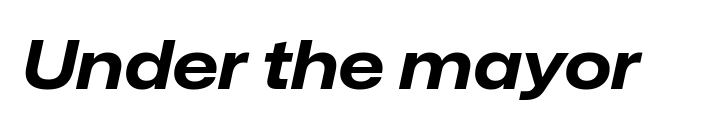
You could not count columns in this text — the font is proportionally spaced. The type is set solid horizontally, with unmodified tracking. Every letter is thick-stroked: bold, no question. Quick note: underline off. Every character sits at an angle, as italics do.
